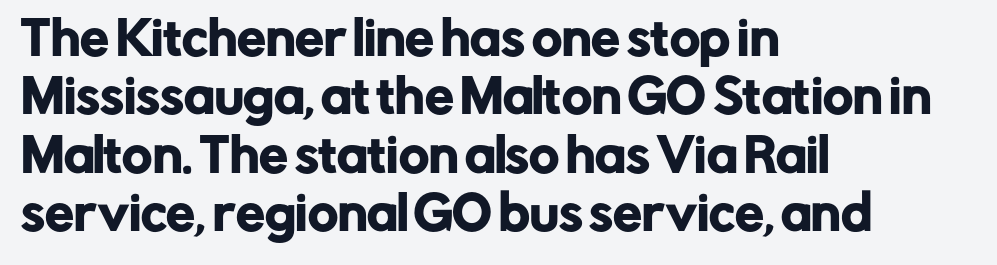
Notice how the stems are strictly vertical — no italics here. Regarding leading, the lines here are spaced in the standard way. Does the type have serifs? No, each stem ends abruptly. Only glyphs here, with clear space below each row. Is the letter spacing exaggerated? No — it looks like the ordinary default. Caption: multi-line text, flush left, ragged right.
